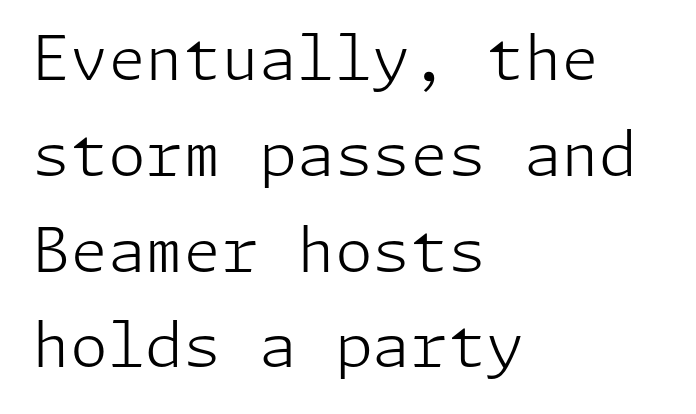
{"serif": "no", "italic": "no", "bold": "no", "weight": "light", "width": "normal", "stroke_contrast": "low", "x_height": "medium", "underline": "no", "align": "left", "line_spacing": "normal", "line_spacing_ratio": 1.57, "letter_spacing": "normal", "letter_spacing_em": 0.0, "glyph_px": 61}
